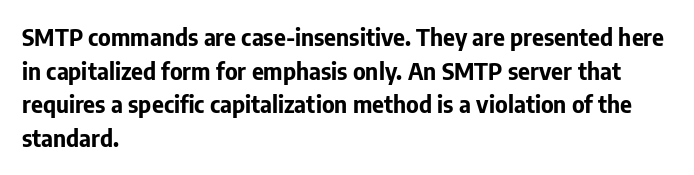
{"italic": "no", "bold": "yes", "underline": "no", "align": "left", "line_spacing": "normal", "line_spacing_ratio": 1.46, "letter_spacing": "normal", "letter_spacing_em": 0.0, "glyph_px": 23}
